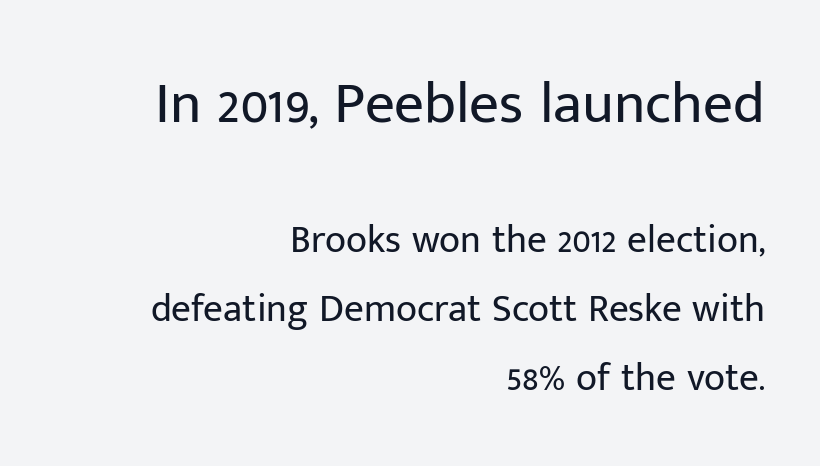
{"serif": "no", "italic": "no", "bold": "no", "weight": "regular", "width": "normal", "stroke_contrast": "low", "x_height": "medium", "monospaced": "no", "underline": "no", "align": "right", "line_spacing_ratio": 1.77, "letter_spacing": "normal", "letter_spacing_em": 0.0, "larger_block": "first", "size_ratio": 1.51, "glyph_px": 59}
